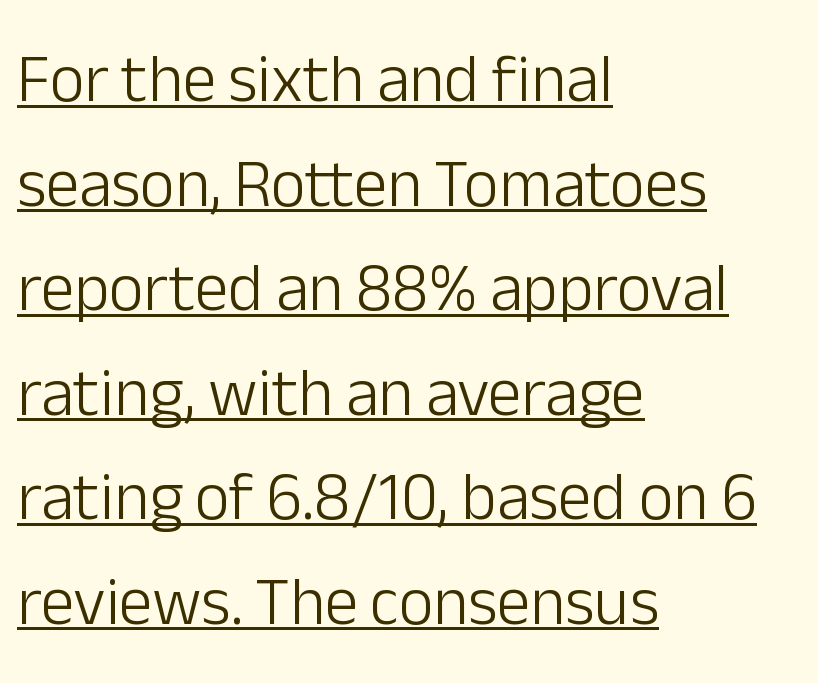
Q: Is the text bold? A: No.
Q: Is the text italic (slanted)? A: No, it is upright.
Q: Is the typeface a serif or a sans-serif typeface? A: Sans-serif.
Q: Is the text underlined? A: Yes.
Q: How is the paragraph aligned? A: Left-aligned.
Q: Is the spacing between letters normal or unusually wide? A: Normal.
Q: Is the spacing between lines tight, normal or loose? A: Normal.
Q: Width (condensed, normal, or wide)? A: Normal.
Q: Stroke contrast? A: Low.
Q: x-height? A: Medium.
Q: Monospaced? A: No.
